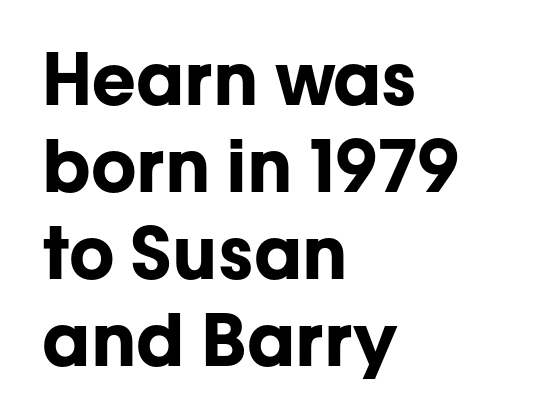
Notice how thick the strokes are: this is what a full bold looks like. The passage shown is typed in a proportional face where columns would drift. The specimen omits any rule beneath the text block's lines. Ascenders rise straight up at ninety degrees. The passage is arranged the way most books set body copy — flush left.
